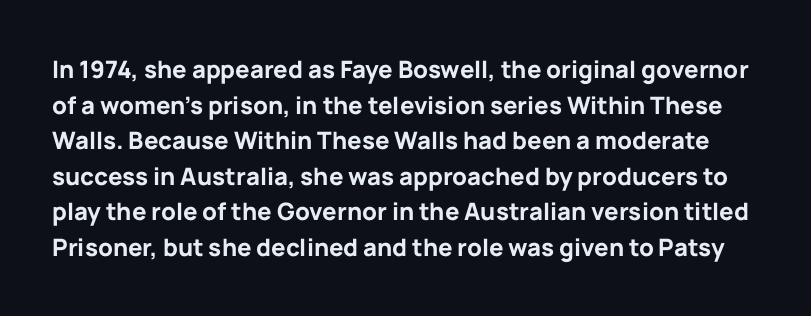
Q: Is the text bold? A: Yes.
Q: Is the text italic (slanted)? A: No, it is upright.
Q: Is the text underlined? A: No.
Q: Is the spacing between letters normal or unusually wide? A: Normal.
Q: Is the spacing between lines tight, normal or loose? A: Normal.
